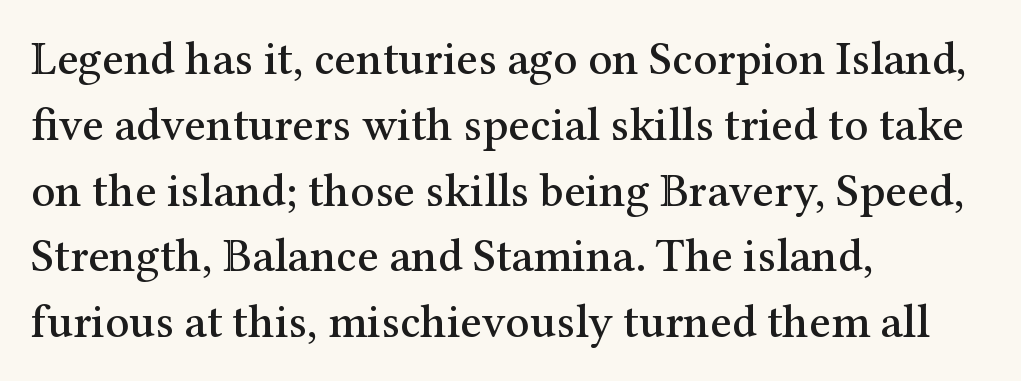
The image shows 47 px serif type, upright; set left-aligned, normal line spacing (1.4x), normal letter spacing, not underlined; medium stroke contrast and a medium x-height.
